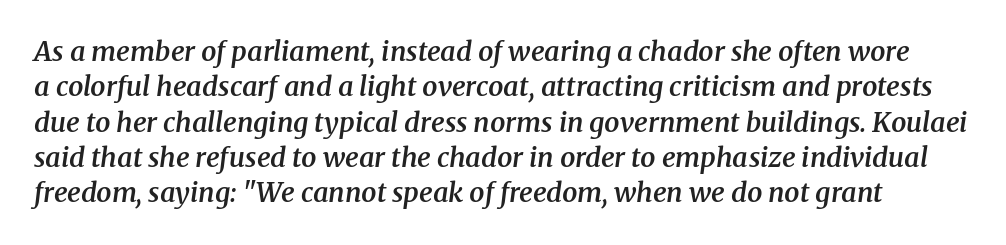
The image shows 27 px text type, italic (leaning right); set normal line spacing (1.31x), normal letter spacing, not underlined.
